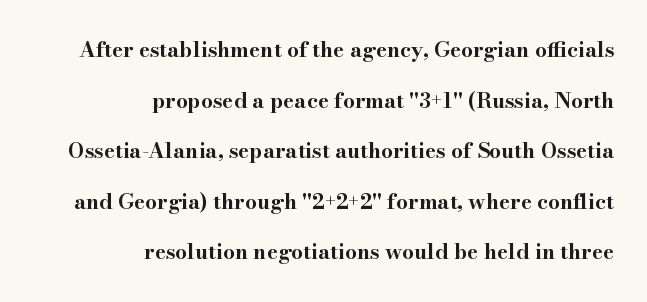
{"italic": "no", "bold": "yes", "underline": "no", "align": "right", "line_spacing": "loose", "line_spacing_ratio": 2.41, "letter_spacing": "normal", "letter_spacing_em": 0.0, "glyph_px": 21}
